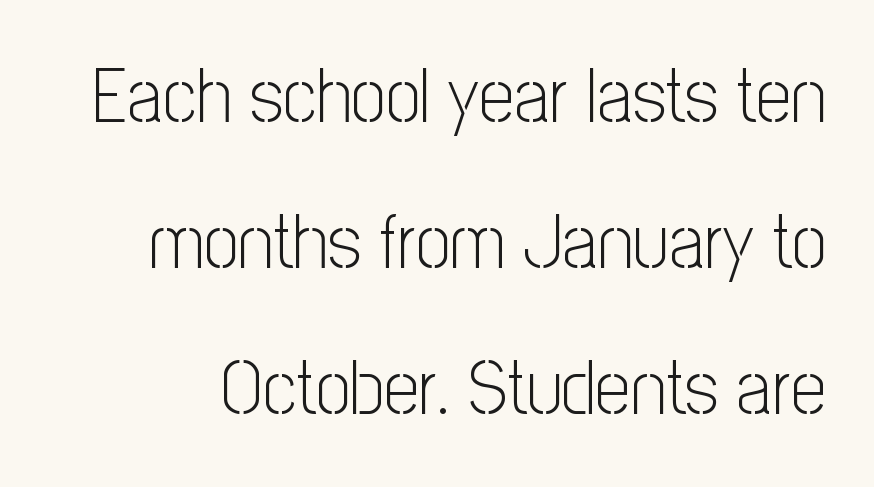
Q: Is the text bold? A: No.
Q: Is the text italic (slanted)? A: No, it is upright.
Q: Is the typeface a serif or a sans-serif typeface? A: Sans-serif.
Q: Is the text underlined? A: No.
Q: Is the spacing between letters normal or unusually wide? A: Normal.
Q: Width (condensed, normal, or wide)? A: Condensed.
Q: Stroke contrast? A: Low.
Q: x-height? A: Medium.
Q: Monospaced? A: No.
